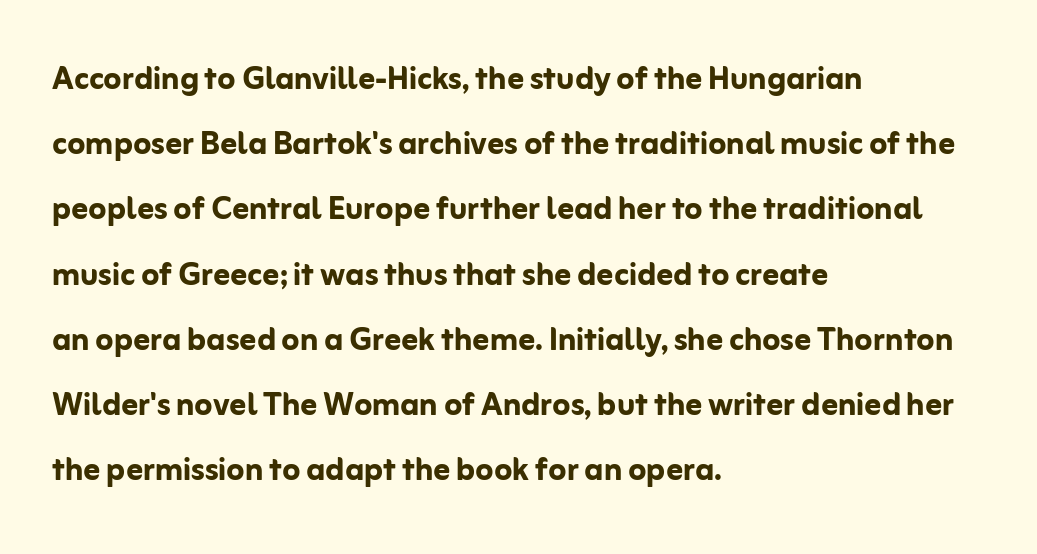
Heft: maximum for text — a bold. Is there much room between lines? A standard amount, neither cramped nor airy. Varying glyph widths throughout — classic text-font behaviour. A bare baseline throughout the passage.
